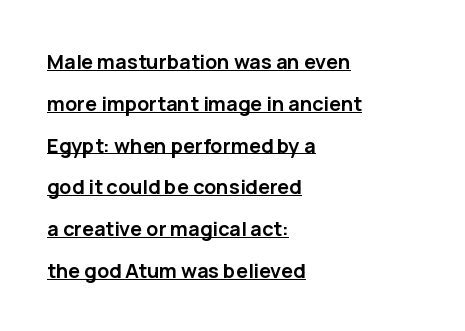
{"italic": "no", "bold": "yes", "underline": "yes", "align": "left", "line_spacing": "loose", "line_spacing_ratio": 2.09, "letter_spacing": "normal", "letter_spacing_em": 0.0, "glyph_px": 20}
